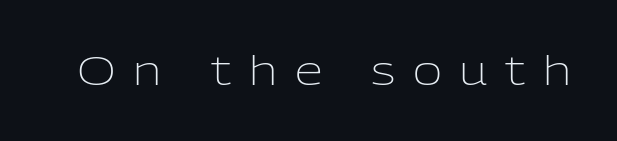
{"serif": "no", "italic": "no", "bold": "no", "weight": "light", "width": "normal", "stroke_contrast": "low", "x_height": "medium", "monospaced": "no", "underline": "no", "letter_spacing": "wide", "letter_spacing_em": 0.44, "glyph_px": 40}
